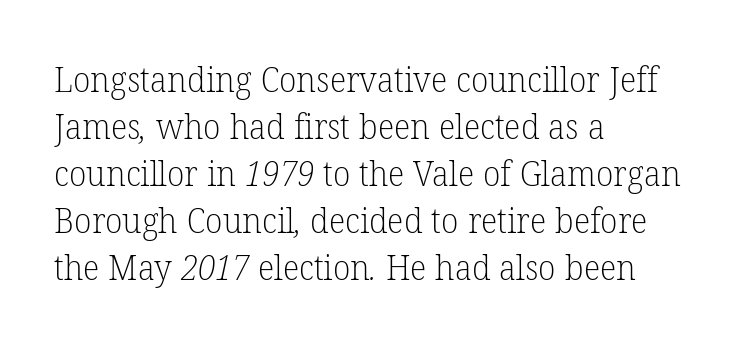
The image shows 35 px light serif type; set left-aligned, normal line spacing (1.34x), normal letter spacing, not underlined; low stroke contrast and a medium x-height.
